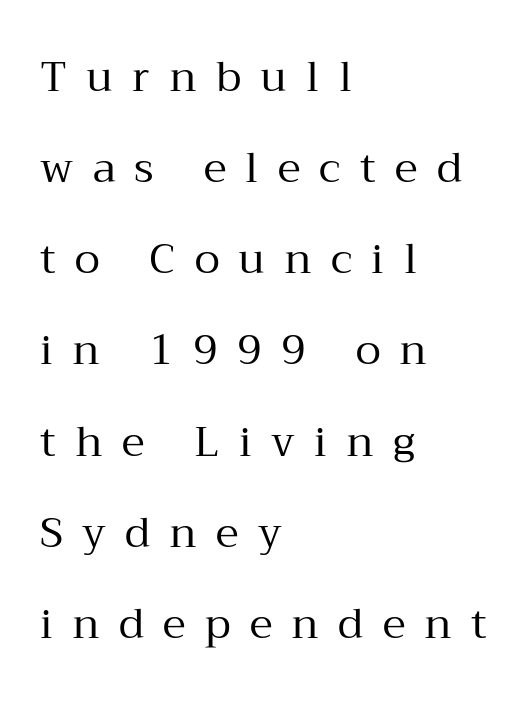
Q: Is the text bold? A: No.
Q: Is the text italic (slanted)? A: No, it is upright.
Q: Is the typeface a serif or a sans-serif typeface? A: Serif.
Q: Is the text underlined? A: No.
Q: How is the paragraph aligned? A: Left-aligned.
Q: Is the spacing between letters normal or unusually wide? A: Unusually wide.
Q: Is the spacing between lines tight, normal or loose? A: Loose.
Q: Width (condensed, normal, or wide)? A: Normal.
Q: Stroke contrast? A: Medium.
Q: x-height? A: Medium.
Q: Monospaced? A: No.
